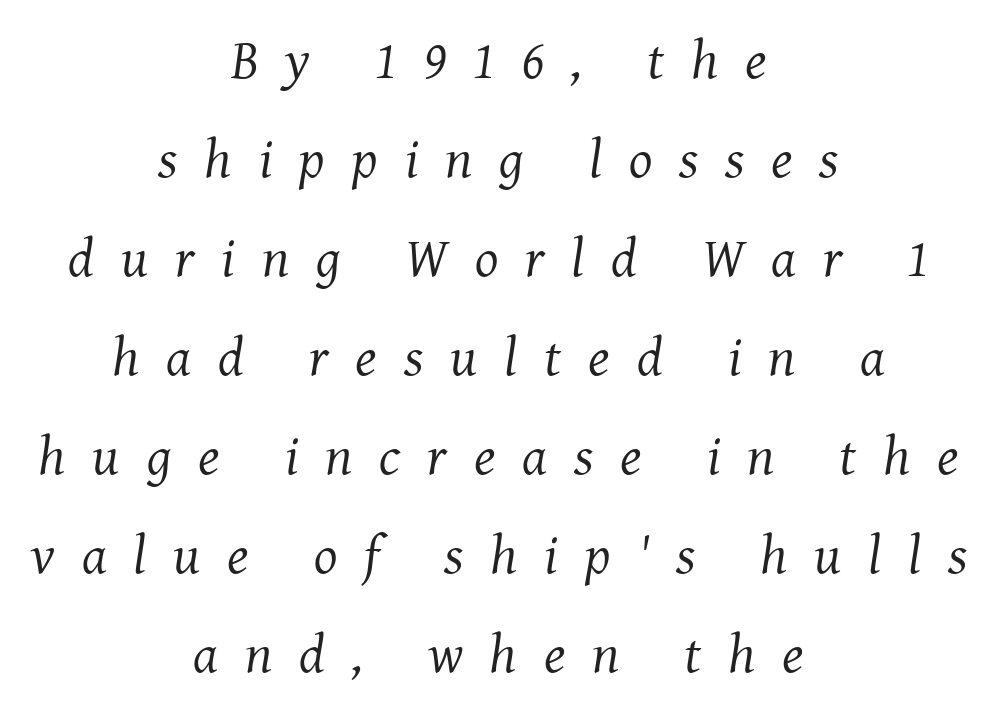
{"serif": "yes", "italic": "yes", "lean": "right", "slant_degrees": 8, "bold": "no", "weight": "regular", "width": "normal", "stroke_contrast": "medium", "x_height": "medium", "monospaced": "no", "underline": "no", "align": "center", "line_spacing_ratio": 1.8, "letter_spacing": "wide", "letter_spacing_em": 0.49, "glyph_px": 55}
